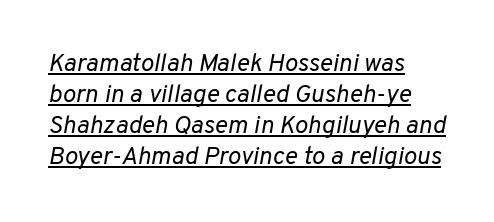
Q: Is the text bold? A: No.
Q: Is the text italic (slanted)? A: Yes, it leans right by about 10 degrees.
Q: Is the text underlined? A: Yes.
Q: How is the paragraph aligned? A: Left-aligned.
Q: Is the spacing between letters normal or unusually wide? A: Normal.
